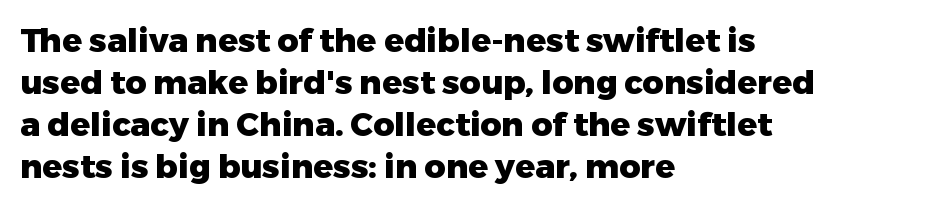
{"serif": "no", "italic": "no", "bold": "yes", "weight": "heavy", "width": "normal", "stroke_contrast": "low", "x_height": "medium", "monospaced": "no", "underline": "no", "align": "left", "line_spacing": "normal", "line_spacing_ratio": 1.27, "letter_spacing": "normal", "letter_spacing_em": 0.0, "glyph_px": 33}
